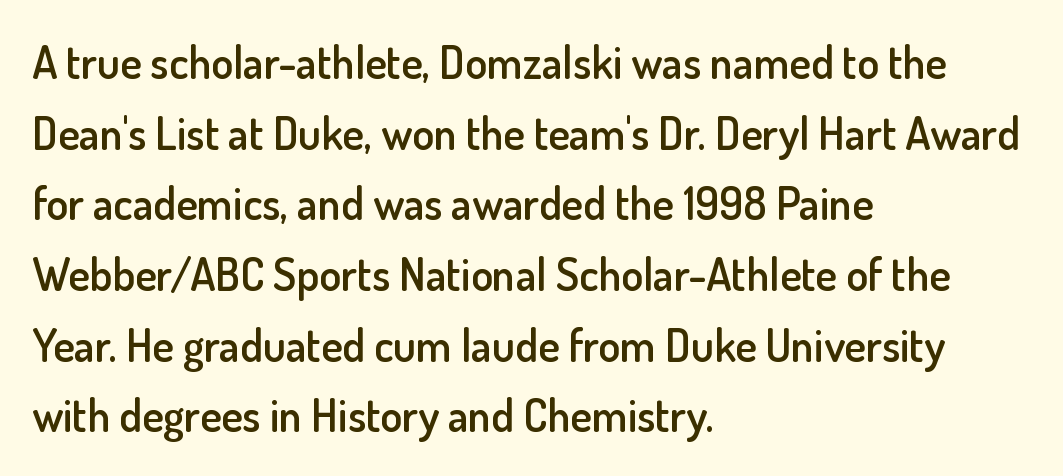
The image shows 45 px semibold sans-serif type, upright; set left-aligned, normal line spacing (1.57x), normal letter spacing, not underlined; low stroke contrast and a small x-height.
